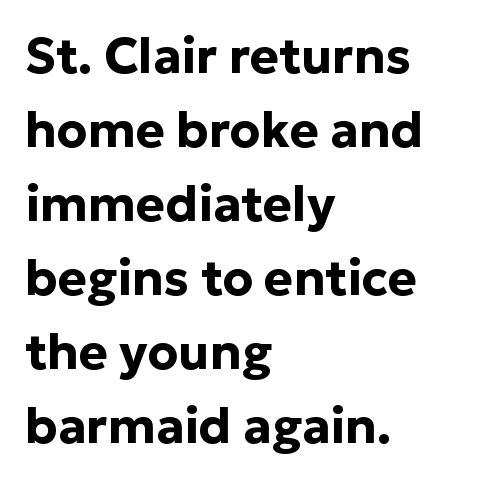
{"serif": "no", "italic": "no", "bold": "yes", "weight": "bold", "width": "normal", "stroke_contrast": "low", "x_height": "medium", "monospaced": "no", "underline": "no", "align": "left", "line_spacing": "normal", "line_spacing_ratio": 1.51, "letter_spacing": "normal", "letter_spacing_em": 0.0, "glyph_px": 49}
